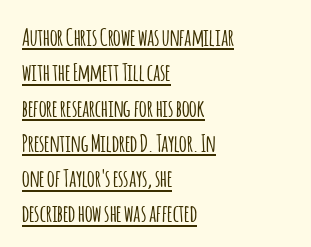
Notice how a bar underscores the lettering throughout. Characters follow at the spacing the type designer built in. Which margin do the lines hug? The left one — the right edge is uneven. The leading is moderate, giving the passage an even texture.
